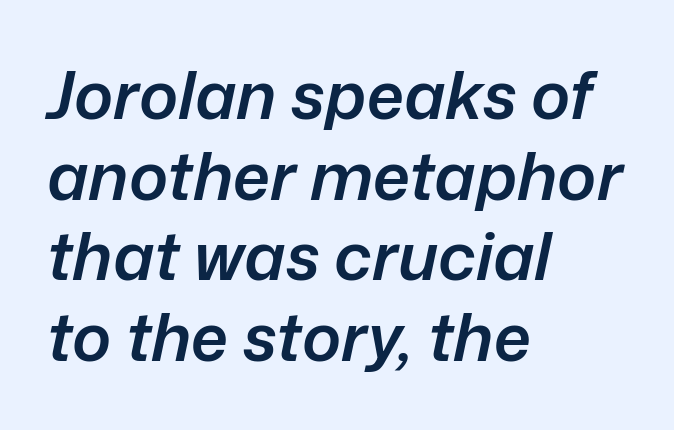
Q: Is the text bold? A: Semi-bold.
Q: Is the text italic (slanted)? A: Yes, it leans right by about 12 degrees.
Q: Is the text underlined? A: No.
Q: How is the paragraph aligned? A: Left-aligned.
Q: Is the spacing between letters normal or unusually wide? A: Normal.
Q: Width (condensed, normal, or wide)? A: Normal.
Q: Stroke contrast? A: Low.
Q: x-height? A: Medium.
Q: Monospaced? A: No.
